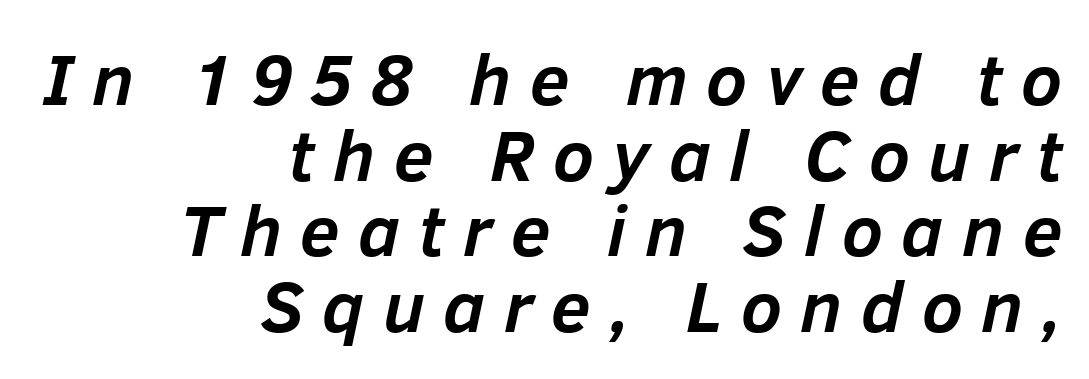
{"italic": "yes", "lean": "right", "slant_degrees": 12, "bold": "yes", "weight": "semibold", "width": "normal", "stroke_contrast": "low", "x_height": "medium", "monospaced": "no", "underline": "no", "align": "right", "line_spacing": "tight", "line_spacing_ratio": 1.05, "letter_spacing": "wide", "letter_spacing_em": 0.26, "glyph_px": 72}
